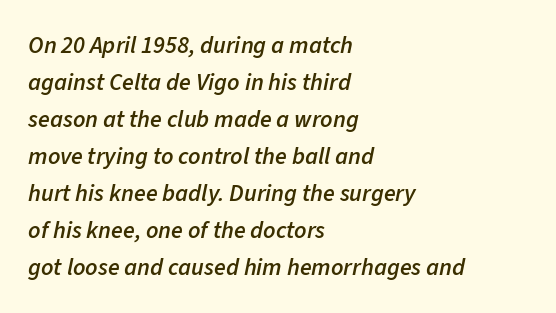
The image shows 24 px text type, italic (leaning right); set left-aligned, normal line spacing (1.54x), normal letter spacing, not underlined.
